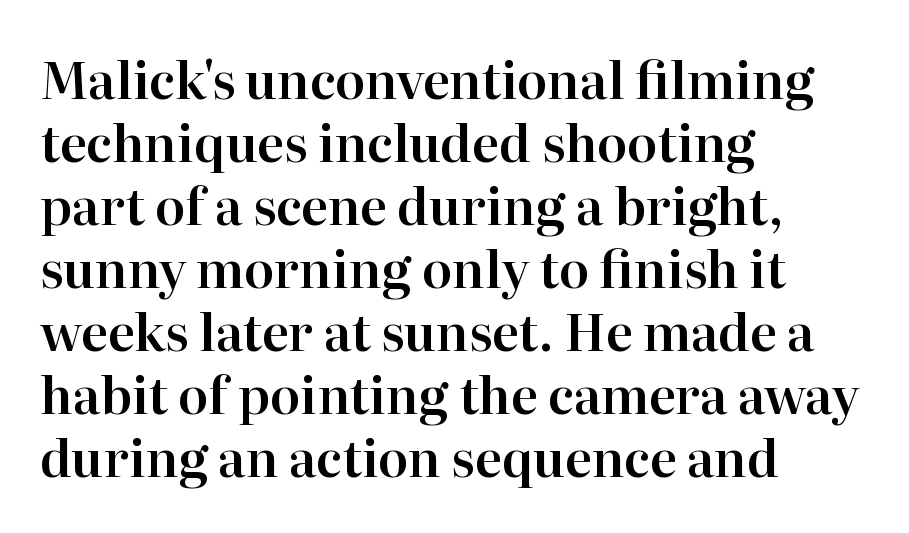
Q: Is the text italic (slanted)? A: No, it is upright.
Q: Is the typeface a serif or a sans-serif typeface? A: Serif.
Q: Is the text underlined? A: No.
Q: How is the paragraph aligned? A: Left-aligned.
Q: Is the spacing between letters normal or unusually wide? A: Normal.
Q: Is the spacing between lines tight, normal or loose? A: Normal.
Q: Width (condensed, normal, or wide)? A: Normal.
Q: Stroke contrast? A: High.
Q: x-height? A: Medium.
Q: Monospaced? A: No.
